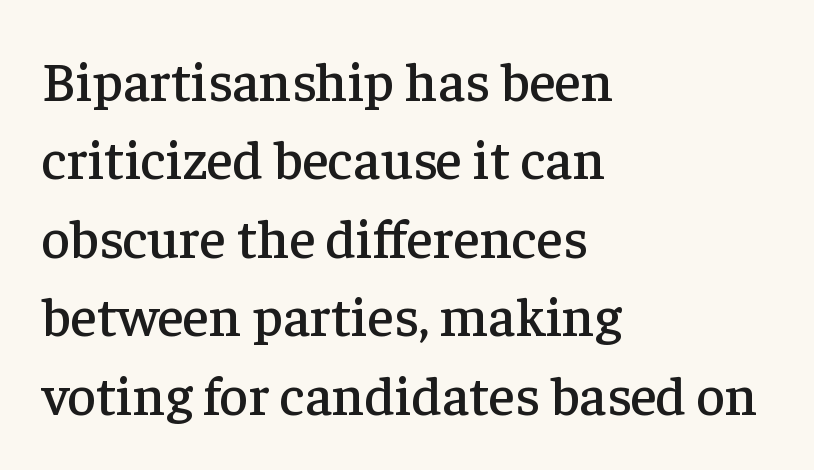
{"serif": "yes", "italic": "no", "width": "normal", "stroke_contrast": "low", "x_height": "medium", "monospaced": "no", "underline": "no", "align": "left", "line_spacing": "normal", "line_spacing_ratio": 1.4, "letter_spacing": "normal", "letter_spacing_em": 0.0, "glyph_px": 56}
